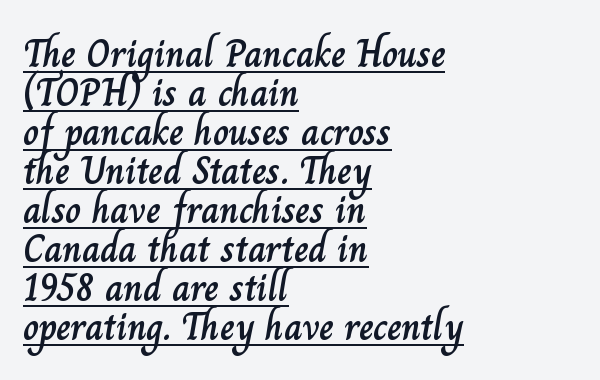
The image shows 39 px text type; set left-aligned, tight line spacing (1.0x), normal letter spacing, underlined; low stroke contrast and a small x-height.
